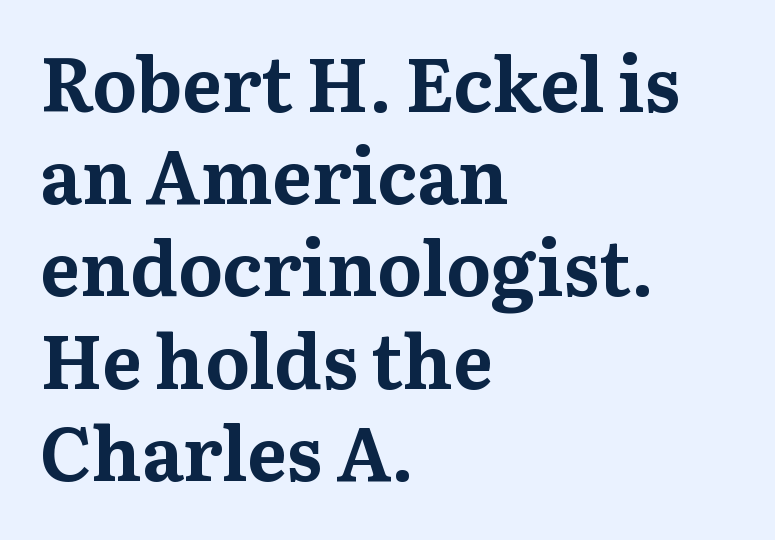
Q: Is the text bold? A: Yes.
Q: Is the text italic (slanted)? A: No, it is upright.
Q: Is the typeface a serif or a sans-serif typeface? A: Serif.
Q: Is the text underlined? A: No.
Q: How is the paragraph aligned? A: Left-aligned.
Q: Is the spacing between letters normal or unusually wide? A: Normal.
Q: Width (condensed, normal, or wide)? A: Normal.
Q: Stroke contrast? A: Medium.
Q: x-height? A: Medium.
Q: Monospaced? A: No.
